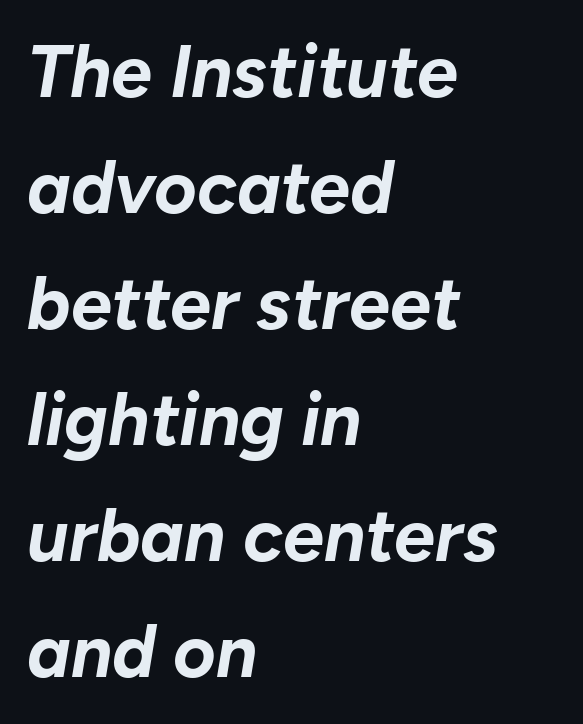
Any mark beneath the type? The region is blank. In terms of letterspacing, this is plain default setting. These lines are rendered in a variable-pitch font. Heft: maximum for text — a bold. Yep, that's italic — everything's leaning. The compositor pushed each line to the left boundary.
